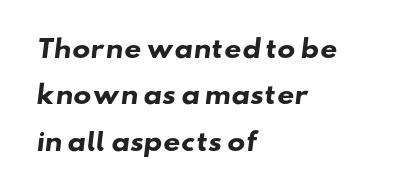
{"bold": "yes", "underline": "no", "align": "left", "line_spacing": "loose", "line_spacing_ratio": 1.93, "letter_spacing": "normal", "letter_spacing_em": 0.0, "glyph_px": 24}
